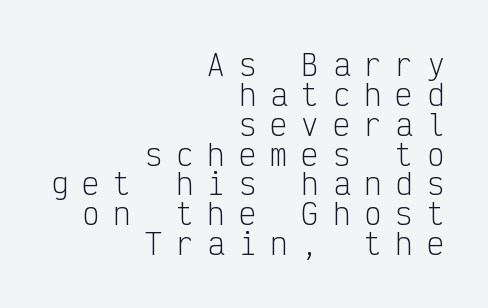
Note: no serifs on the glyphs. Which margin do the lines hug? The right one — the left edge is uneven. Anything drawn beneath the words? Only blank space. Tracking value appears strongly positive — letters spread wide.
